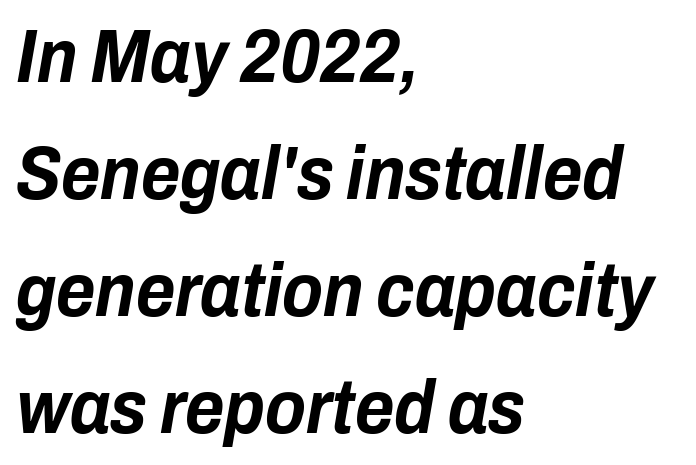
The image shows 75 px bold, condensed type, italic (leaning right); set left-aligned, normal line spacing (1.56x), normal letter spacing, not underlined; low stroke contrast and a medium x-height.
